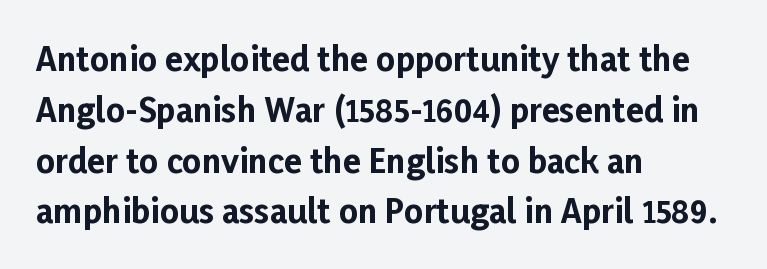
How are the letters spaced? Ordinarily, with no added tracking. The space directly below the letters is spotless. Reading down the block, your eye returns to a fixed left position each line. Chunky letters — that's bold for sure.
